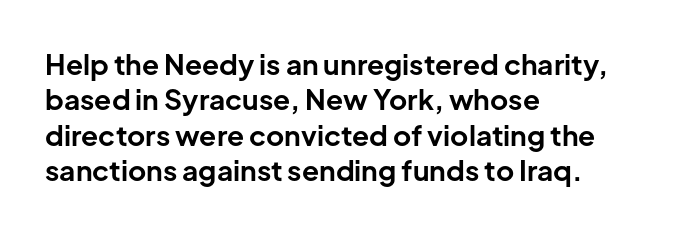
The image shows 28 px bold sans-serif type, upright; set left-aligned, normal line spacing (1.26x), normal letter spacing, not underlined; low stroke contrast and a medium x-height.
